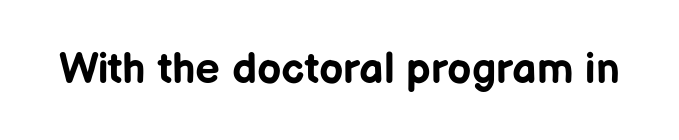
{"serif": "no", "italic": "no", "bold": "yes", "weight": "bold", "width": "normal", "stroke_contrast": "low", "x_height": "medium", "monospaced": "no", "underline": "no", "letter_spacing": "normal", "letter_spacing_em": 0.0, "glyph_px": 43}
